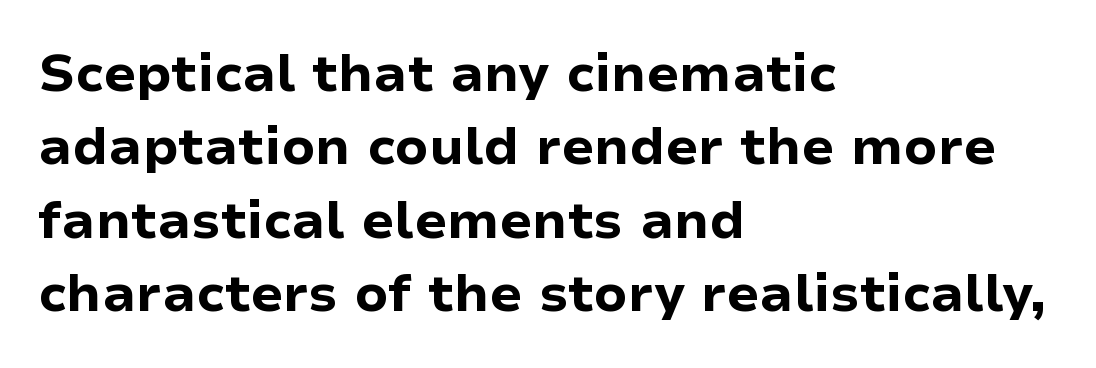
{"serif": "no", "italic": "no", "bold": "yes", "weight": "bold", "width": "normal", "stroke_contrast": "low", "x_height": "medium", "monospaced": "no", "underline": "no", "align": "left", "line_spacing": "normal", "line_spacing_ratio": 1.41, "letter_spacing": "normal", "letter_spacing_em": 0.0, "glyph_px": 52}
